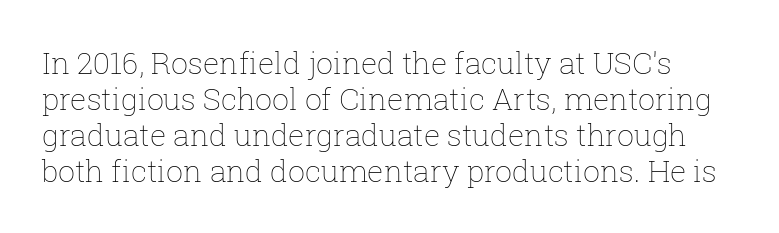
The image shows 30 px thin type, upright; set line spacing 1.2x, normal letter spacing, not underlined; low stroke contrast and a medium x-height.
